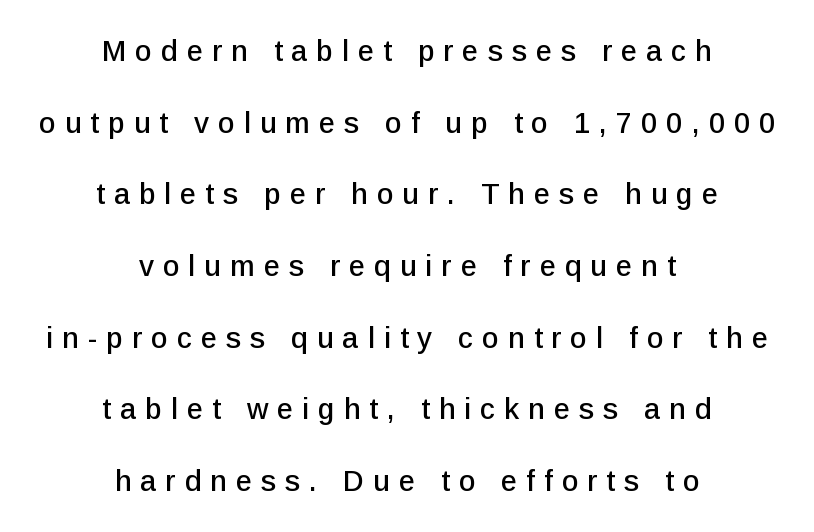
The image shows 29 px sans-serif type, upright; set centered, loose line spacing (2.47x), unusually wide letter spacing (+0.31 em), not underlined; low stroke contrast and a medium x-height.
